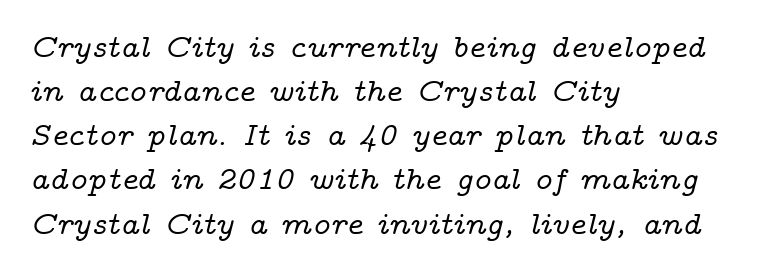
The image shows 32 px wide serif type, italic (leaning right); set left-aligned, normal line spacing (1.38x), normal letter spacing, not underlined; low stroke contrast and a medium x-height.
